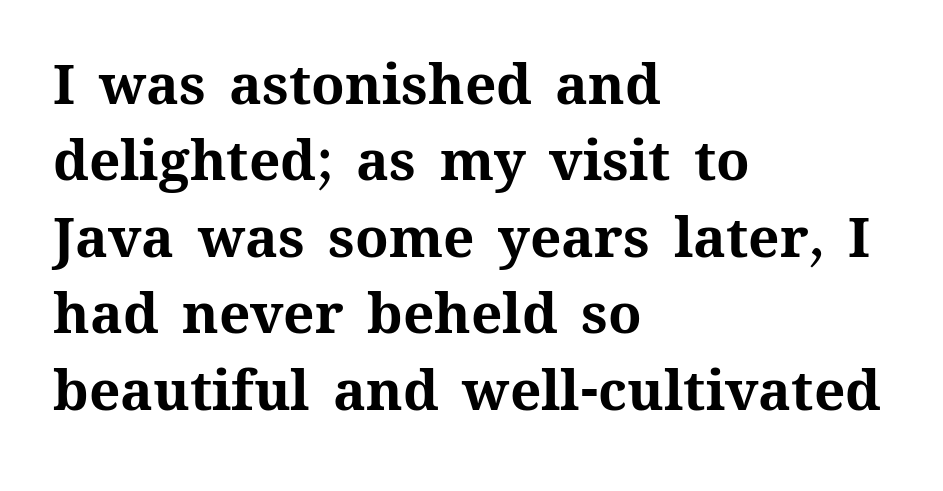
The image shows 55 px bold type, upright; set left-aligned, normal line spacing (1.39x), normal letter spacing, not underlined; medium stroke contrast and a medium x-height.
